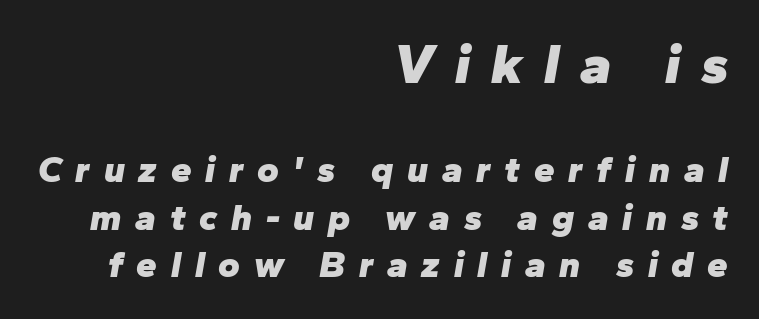
{"italic": "yes", "lean": "right", "slant_degrees": 10, "bold": "yes", "weight": "heavy", "width": "normal", "stroke_contrast": "low", "x_height": "medium", "monospaced": "no", "underline": "no", "align": "right", "line_spacing": "normal", "line_spacing_ratio": 1.29, "letter_spacing": "wide", "letter_spacing_em": 0.37, "larger_block": "first", "size_ratio": 1.51, "glyph_px": 56}
